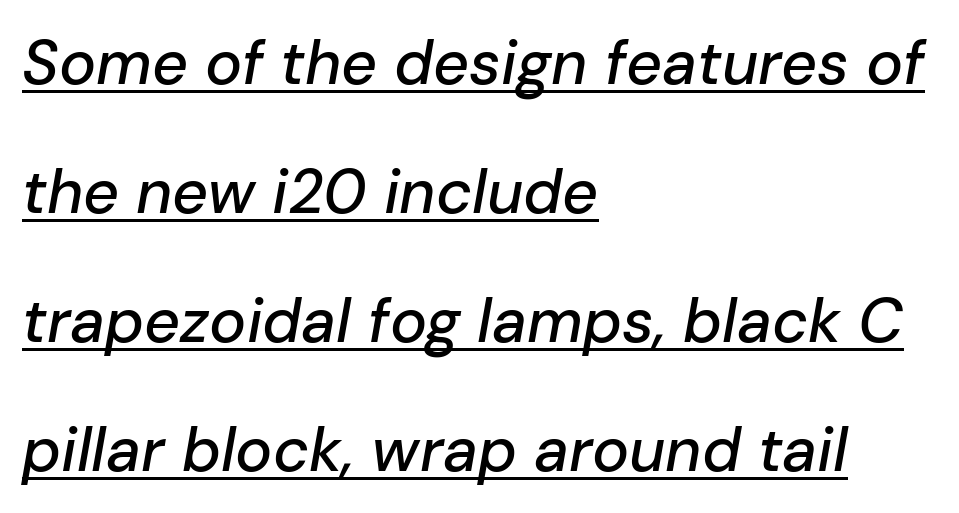
Q: Is the text italic (slanted)? A: Yes, it leans right by about 10 degrees.
Q: Is the text underlined? A: Yes.
Q: How is the paragraph aligned? A: Left-aligned.
Q: Is the spacing between letters normal or unusually wide? A: Normal.
Q: Is the spacing between lines tight, normal or loose? A: Loose.
Q: Width (condensed, normal, or wide)? A: Normal.
Q: Stroke contrast? A: Low.
Q: x-height? A: Medium.
Q: Monospaced? A: No.
